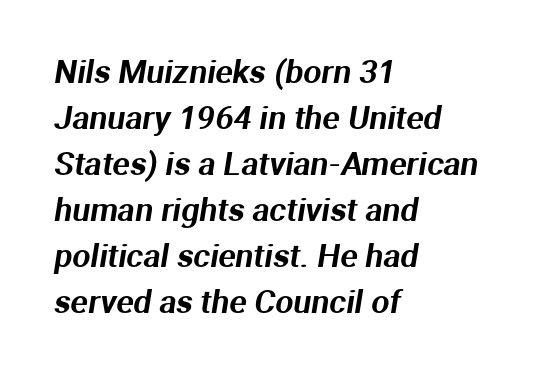
The image shows 32 px sans-serif type; set left-aligned, normal line spacing (1.44x), normal letter spacing, not underlined; medium stroke contrast and a medium x-height.
